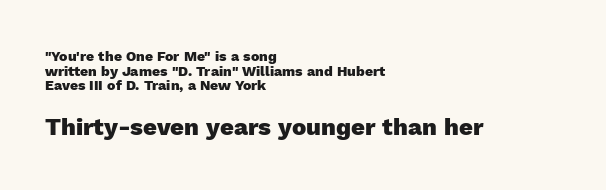
In terms of posture, this sample is upright. Typographic density is high because the face is bold. In terms of leading, this rendering errs on the cramped side. Of the two passages, the one underneath uses the larger point size. The letters sit at their default tracking, neither squeezed nor spread.
